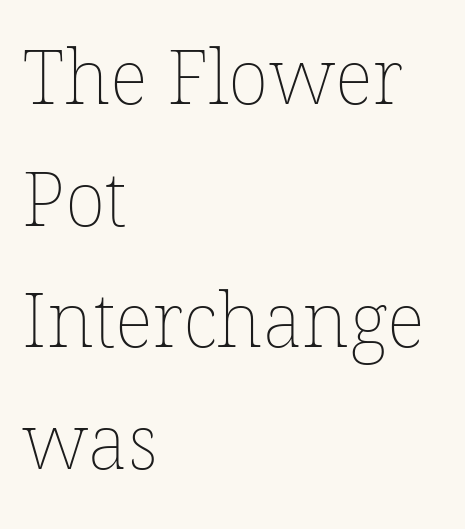
Q: Is the text bold? A: No.
Q: Is the text underlined? A: No.
Q: How is the paragraph aligned? A: Left-aligned.
Q: Is the spacing between letters normal or unusually wide? A: Normal.
Q: Is the spacing between lines tight, normal or loose? A: Normal.
Q: Width (condensed, normal, or wide)? A: Normal.
Q: Stroke contrast? A: Low.
Q: x-height? A: Medium.
Q: Monospaced? A: No.
